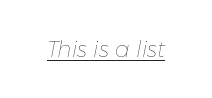
Q: Is the text bold? A: No.
Q: Is the text italic (slanted)? A: Yes, it leans right by about 11 degrees.
Q: Is the text underlined? A: Yes.
Q: Is the spacing between letters normal or unusually wide? A: Normal.
